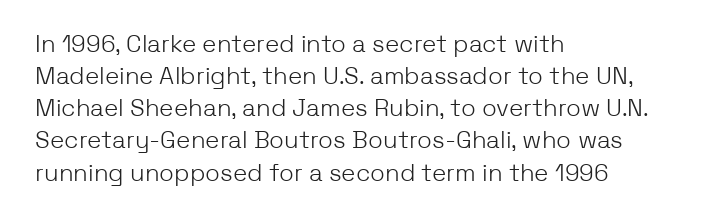
The strip under each line holds only bare page. You could call the tracking neutral — neither tight nor loose. Where is the straight margin? On the left. Upright lettering throughout. The weight tops out at a normal text grade.
